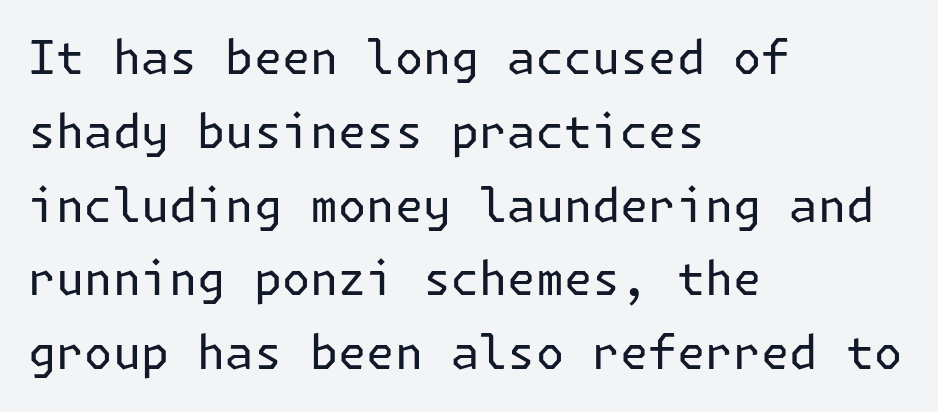
Beneath every word, the page is bare. Are there feet on the stems? There aren't — it's a sans. Each stroke keeps to a modest, everyday thickness or less. Does the lettering tilt? It doesn't — this is upright.
